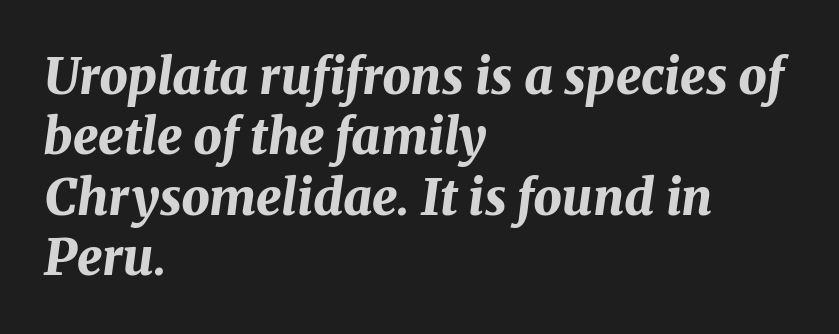
{"italic": "yes", "lean": "right", "slant_degrees": 8, "bold": "yes", "weight": "bold", "width": "normal", "stroke_contrast": "medium", "x_height": "medium", "monospaced": "no", "underline": "no", "align": "left", "line_spacing_ratio": 1.21, "letter_spacing": "normal", "letter_spacing_em": 0.0, "glyph_px": 50}
